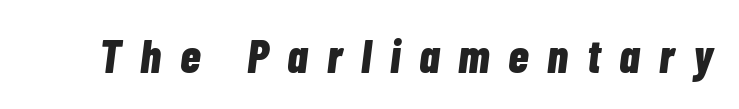
Q: Is the text bold? A: Yes.
Q: Is the text italic (slanted)? A: Yes, it leans right by about 7 degrees.
Q: Is the text underlined? A: No.
Q: Is the spacing between letters normal or unusually wide? A: Unusually wide.
Q: Width (condensed, normal, or wide)? A: Condensed.
Q: Stroke contrast? A: Low.
Q: x-height? A: Medium.
Q: Monospaced? A: No.
